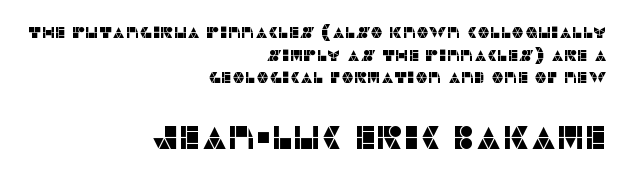
Reading top to bottom, the characters get bigger at the block break. These lines are rendered in a variable-pitch font. Posture: vertical. These lines stack with their right ends in a neat column.
